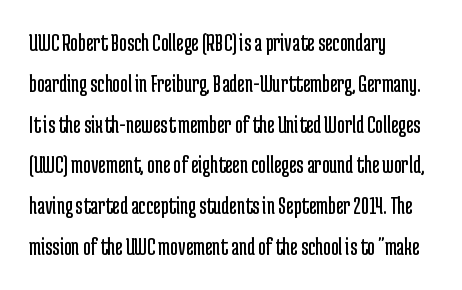
{"italic": "no", "bold": "no", "underline": "no", "align": "left", "line_spacing": "normal", "line_spacing_ratio": 1.57, "letter_spacing": "normal", "letter_spacing_em": 0.0, "glyph_px": 26}
